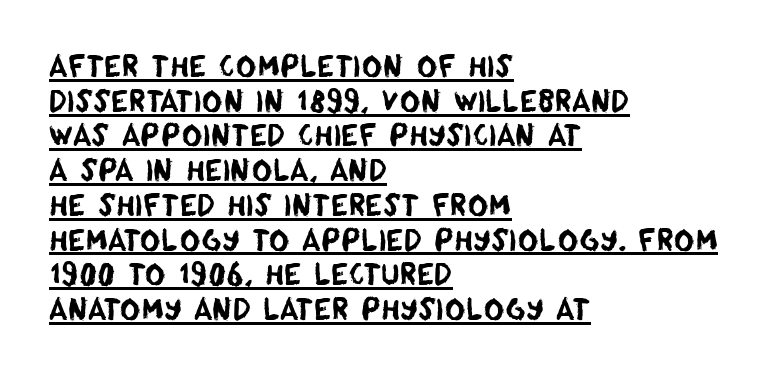
The image shows 28 px sans-serif type; set left-aligned, line spacing 1.24x, normal letter spacing, underlined; low stroke contrast and a large x-height.
